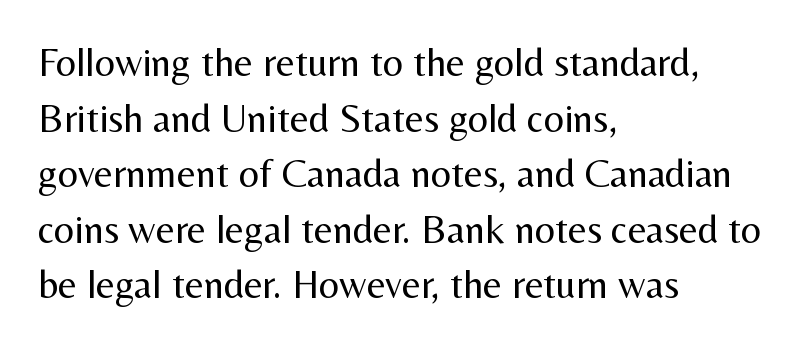
Tracking here is standard; glyphs follow each other at the usual distance. What's the leading like? Ordinary, nothing unusual. Clear beneath every line of the passage. Letterform terminals end flat and unadorned throughout the passage.
